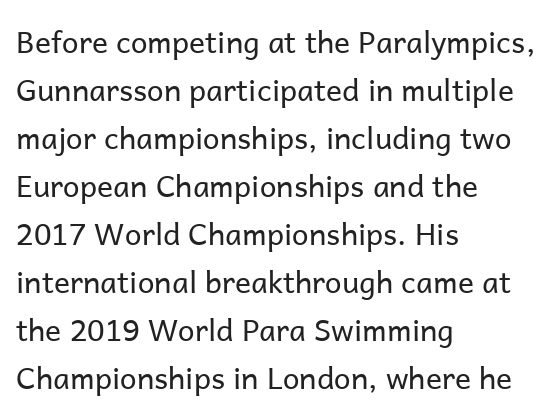
{"serif": "no", "italic": "no", "bold": "no", "weight": "regular", "width": "normal", "stroke_contrast": "low", "x_height": "medium", "monospaced": "no", "underline": "no", "align": "left", "line_spacing": "normal", "line_spacing_ratio": 1.6, "letter_spacing": "normal", "letter_spacing_em": 0.0, "glyph_px": 30}
